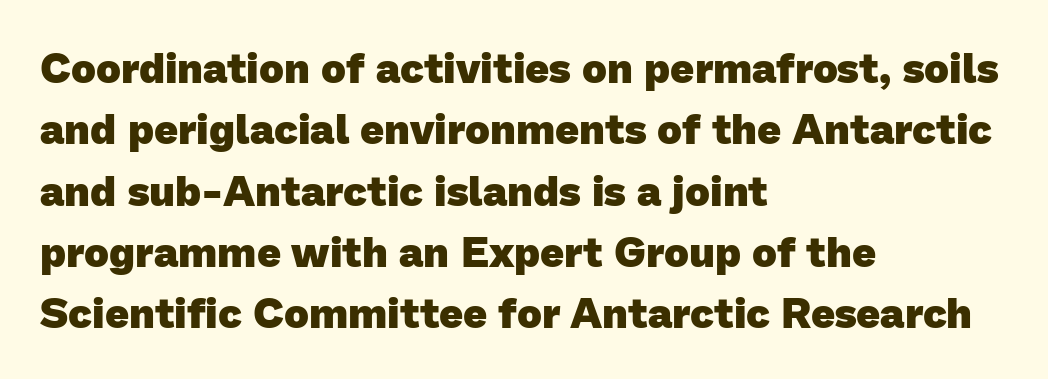
Q: Is the text bold? A: Yes.
Q: Is the typeface a serif or a sans-serif typeface? A: Sans-serif.
Q: Is the text underlined? A: No.
Q: How is the paragraph aligned? A: Left-aligned.
Q: Is the spacing between letters normal or unusually wide? A: Normal.
Q: Is the spacing between lines tight, normal or loose? A: Normal.
Q: Width (condensed, normal, or wide)? A: Normal.
Q: Stroke contrast? A: Low.
Q: x-height? A: Medium.
Q: Monospaced? A: No.
